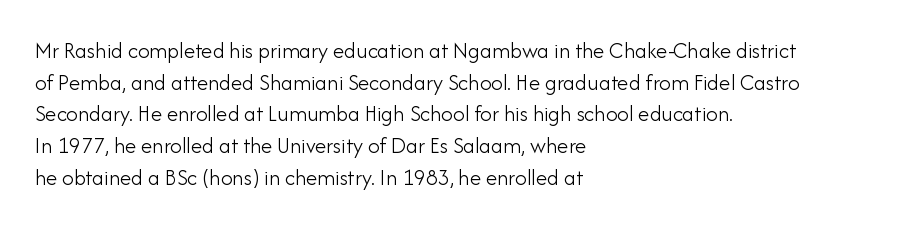
The image shows 23 px text type, upright; set left-aligned, normal line spacing (1.38x), normal letter spacing, not underlined.
